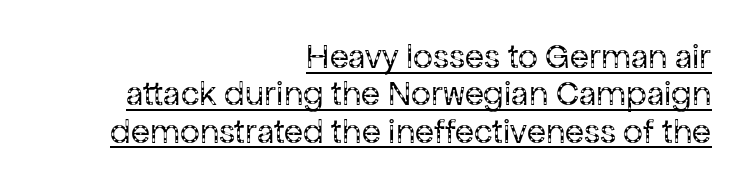
The image shows 35 px regular-weight sans-serif type, upright; set right-aligned, tight line spacing (1.07x), normal letter spacing, underlined; low stroke contrast and a medium x-height.
